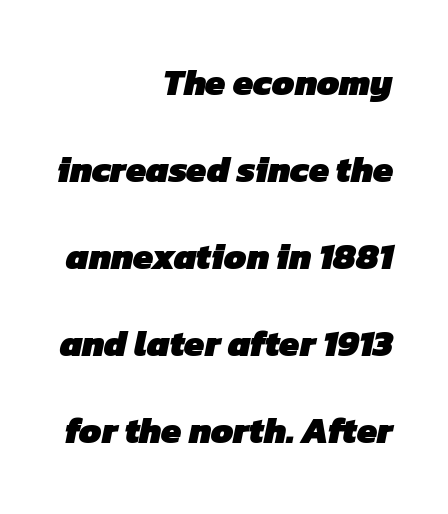
The image shows 36 px heavy sans-serif type; set right-aligned, loose line spacing (2.42x), normal letter spacing, not underlined; low stroke contrast and a medium x-height.
